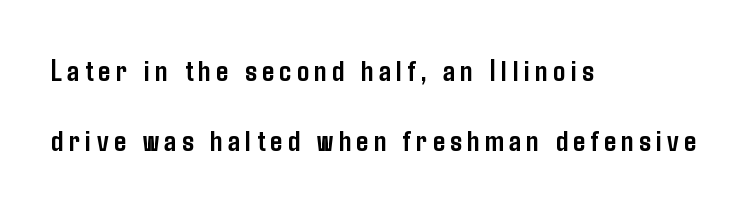
The image shows 30 px semibold, condensed sans-serif type, upright; set left-aligned, loose line spacing (2.33x), not underlined; low stroke contrast and a medium x-height.
